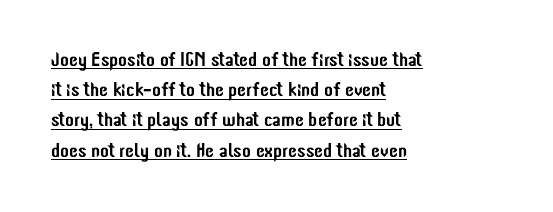
The image shows 20 px text type, upright; set left-aligned, normal line spacing (1.51x), normal letter spacing, underlined.
